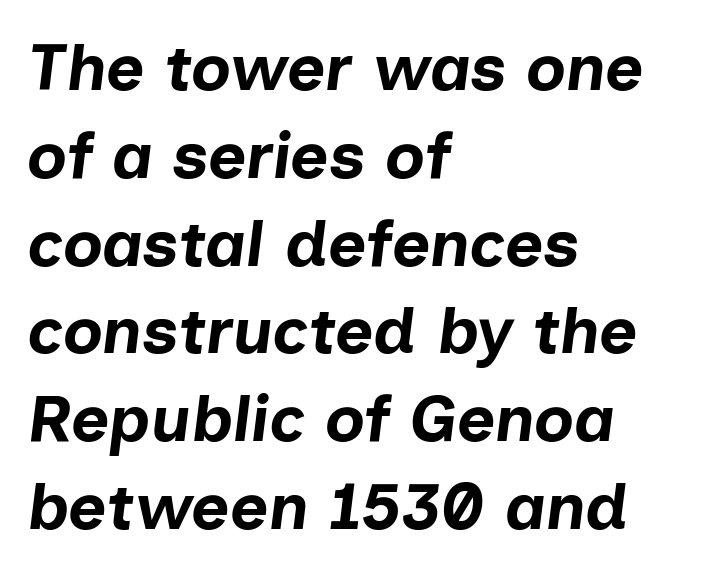
These lines stack with their left ends in a neat column. What weight is shown? A full bold with thick strokes. Horizontal bands of white between lines are of average thickness. Spacing between characters is what you'd get straight out of the box. Has an underline been added? It has not.
